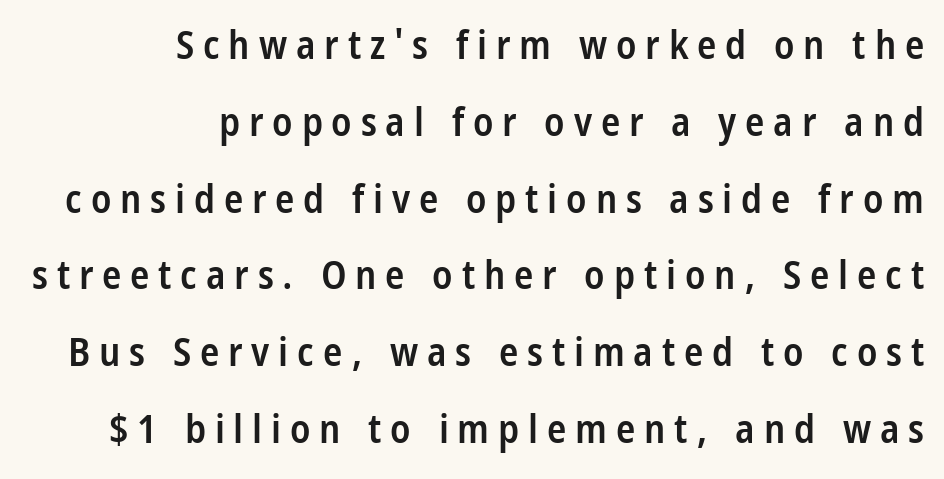
{"serif": "no", "italic": "no", "bold": "semi", "weight": "semibold", "width": "condensed", "stroke_contrast": "low", "x_height": "large", "monospaced": "no", "underline": "no", "align": "right", "line_spacing": "loose", "line_spacing_ratio": 1.92, "letter_spacing": "wide", "letter_spacing_em": 0.22, "glyph_px": 40}
